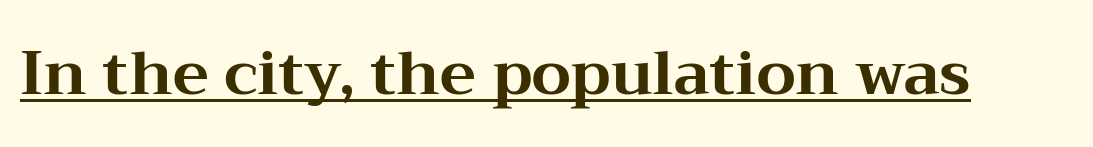
Emphasis by weight is at full strength: bold. Posture: upright roman. This is underlined copy, the kind a proofreader might mark for attention. Classification — serif. Words appear dense and cohesive because spacing is normal.
